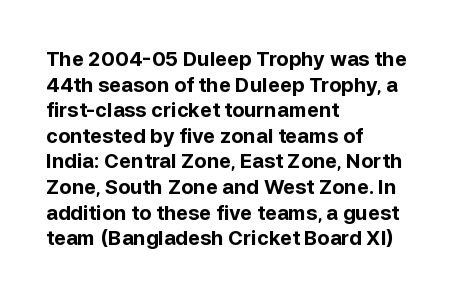
Q: Is the text bold? A: Yes.
Q: Is the text italic (slanted)? A: No, it is upright.
Q: Is the text underlined? A: No.
Q: How is the paragraph aligned? A: Left-aligned.
Q: Is the spacing between letters normal or unusually wide? A: Normal.
Q: Is the spacing between lines tight, normal or loose? A: Normal.
